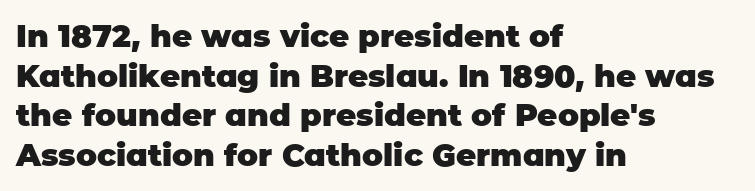
The image shows 31 px heavy sans-serif type, upright; set left-aligned, normal line spacing (1.28x), normal letter spacing, not underlined; low stroke contrast and a large x-height.
